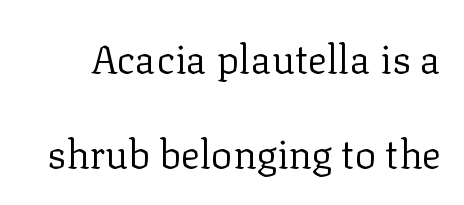
Q: Is the text bold? A: No.
Q: Is the text italic (slanted)? A: No, it is upright.
Q: Is the typeface a serif or a sans-serif typeface? A: Serif.
Q: Is the text underlined? A: No.
Q: Is the spacing between letters normal or unusually wide? A: Normal.
Q: Is the spacing between lines tight, normal or loose? A: Loose.
Q: Width (condensed, normal, or wide)? A: Normal.
Q: Stroke contrast? A: Low.
Q: x-height? A: Medium.
Q: Monospaced? A: No.
